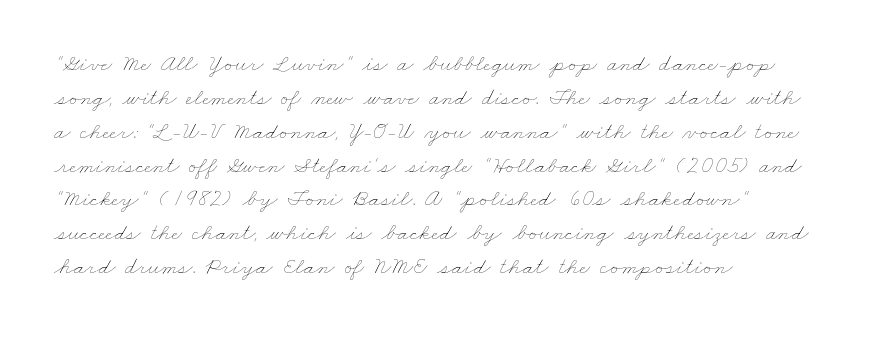
The image shows 24 px text type; set left-aligned, normal line spacing (1.41x), normal letter spacing, not underlined.
